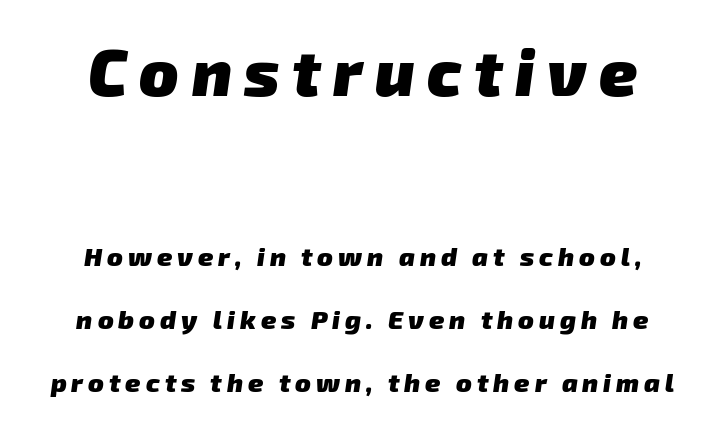
{"serif": "no", "bold": "yes", "weight": "heavy", "width": "normal", "stroke_contrast": "low", "x_height": "medium", "monospaced": "no", "underline": "no", "align": "center", "line_spacing": "loose", "line_spacing_ratio": 2.43, "larger_block": "first", "size_ratio": 2.5, "glyph_px": 65}
